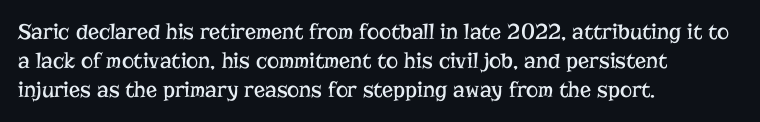
The image shows 23 px text type, upright; set left-aligned, normal line spacing (1.27x), normal letter spacing, not underlined.
